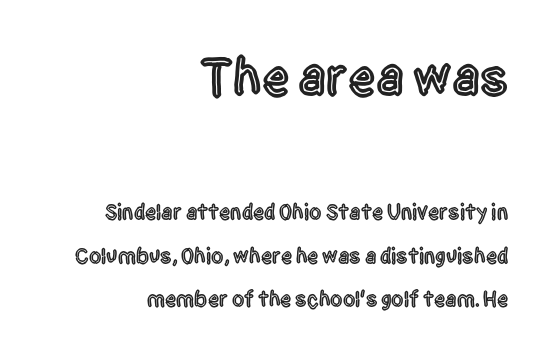
The image shows 54 px condensed sans-serif type, upright; set right-aligned, loose line spacing (1.98x), normal letter spacing, not underlined; the first (top) block is 2.45x larger; a large x-height.
